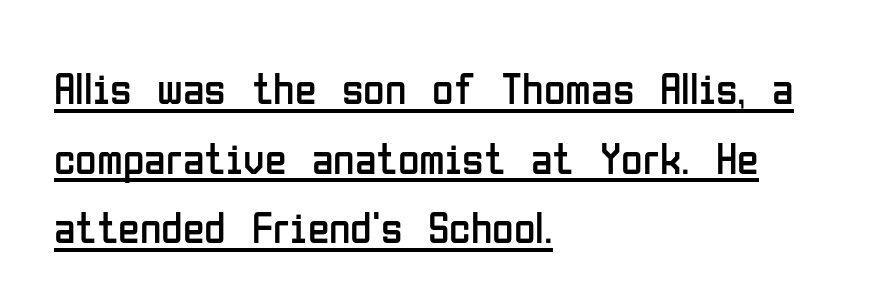
{"serif": "no", "italic": "no", "bold": "no", "weight": "regular", "width": "condensed", "stroke_contrast": "low", "x_height": "medium", "monospaced": "no", "underline": "yes", "align": "left", "line_spacing": "normal", "line_spacing_ratio": 1.58, "letter_spacing": "normal", "letter_spacing_em": 0.0, "glyph_px": 44}
